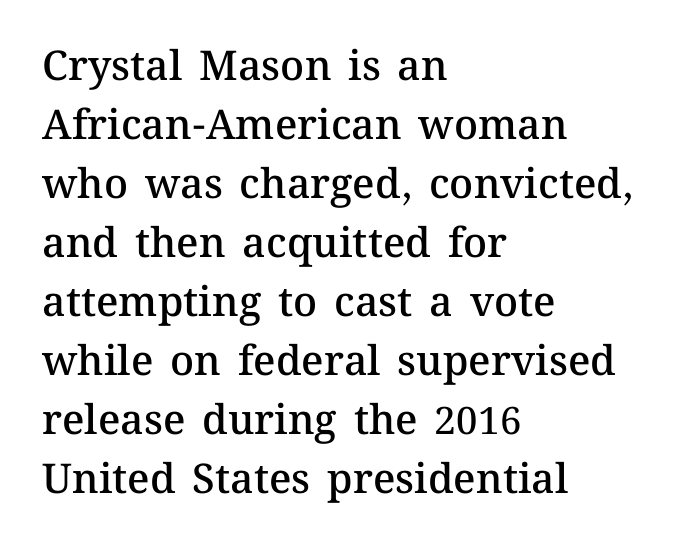
The image shows 41 px semibold type, upright; set left-aligned, normal line spacing (1.44x), normal letter spacing, not underlined; medium stroke contrast and a medium x-height.
